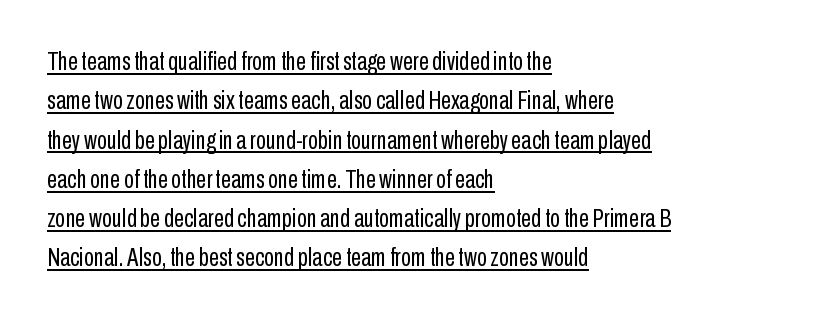
{"italic": "no", "bold": "no", "underline": "yes", "align": "left", "line_spacing": "normal", "line_spacing_ratio": 1.51, "letter_spacing": "normal", "letter_spacing_em": 0.0, "glyph_px": 26}
